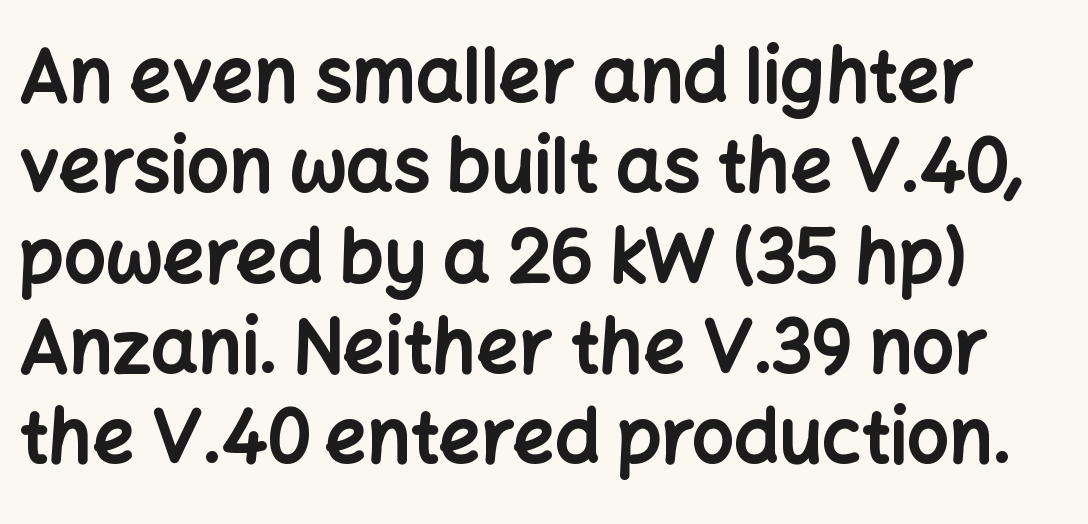
Q: Is the text bold? A: Yes.
Q: Is the text italic (slanted)? A: No, it is upright.
Q: Is the typeface a serif or a sans-serif typeface? A: Sans-serif.
Q: Is the text underlined? A: No.
Q: Is the spacing between letters normal or unusually wide? A: Normal.
Q: Width (condensed, normal, or wide)? A: Normal.
Q: Stroke contrast? A: Low.
Q: x-height? A: Medium.
Q: Monospaced? A: No.
